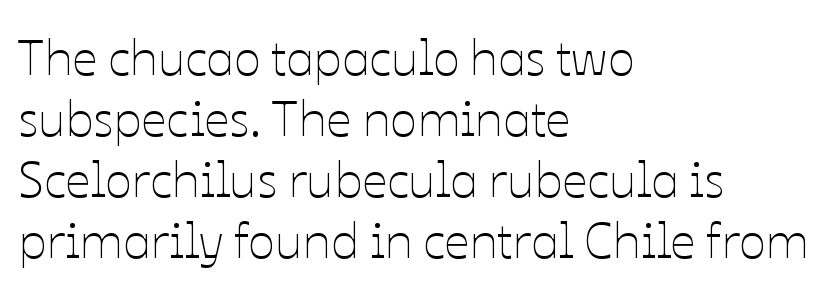
{"italic": "no", "bold": "no", "weight": "thin", "width": "normal", "stroke_contrast": "low", "x_height": "medium", "monospaced": "no", "underline": "no", "align": "left", "line_spacing_ratio": 1.22, "letter_spacing": "normal", "letter_spacing_em": 0.0, "glyph_px": 50}
